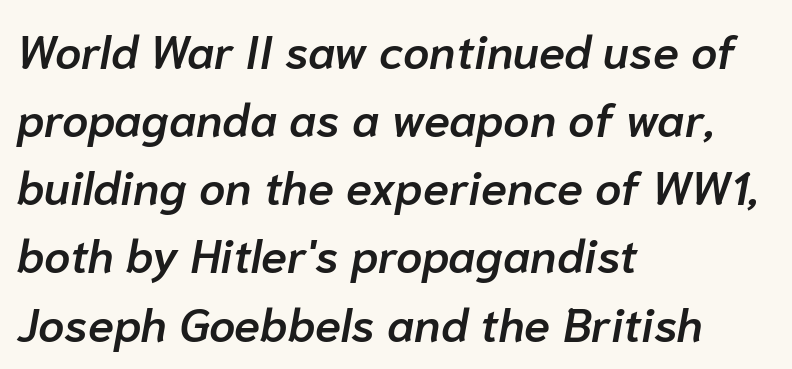
The image shows 47 px semibold type, italic (leaning right); set left-aligned, normal line spacing (1.45x), normal letter spacing, not underlined; low stroke contrast and a medium x-height.
